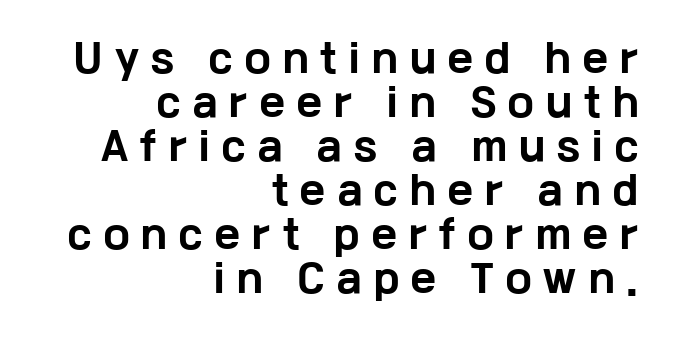
The image shows 38 px bold, wide sans-serif type, upright; set right-aligned, line spacing 1.16x, unusually wide letter spacing (+0.33 em), not underlined; low stroke contrast and a medium x-height.
